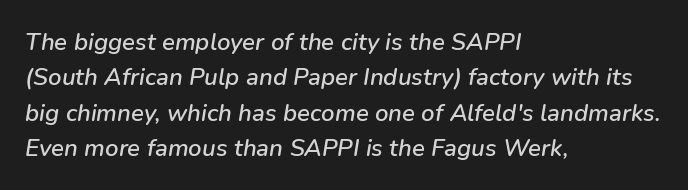
Looking at the ascenders, they clearly lean. The rendering uses a moderate line-height, typical for paragraphs. This rendering uses left alignment, leaving the right contour irregular. Default kerning and tracking; the words read as compact shapes.
